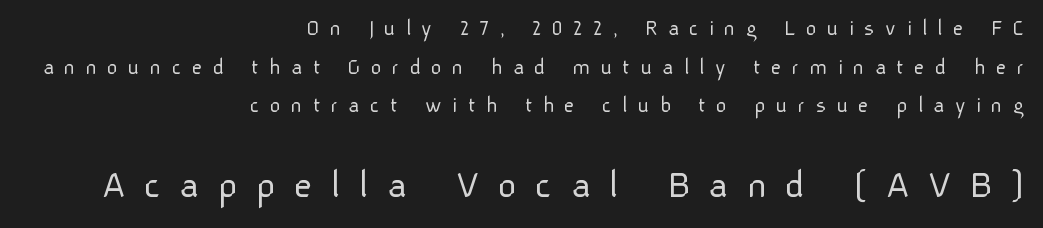
The typography opts for an upright posture over an oblique one. The passage shown stacks its lines at a standard gap. Typeset ragged left — the right edge is the straight one. Check where the strokes stop: nothing finishes them off — pure sans. Nothing heavy about these letters — not bold at all.
